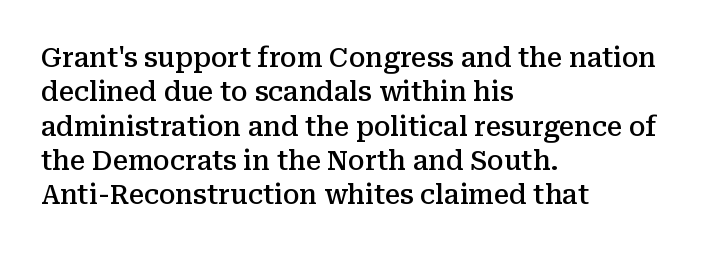
{"italic": "no", "bold": "semi", "underline": "no", "align": "left", "line_spacing": "normal", "line_spacing_ratio": 1.27, "letter_spacing": "normal", "letter_spacing_em": 0.0, "glyph_px": 27}
